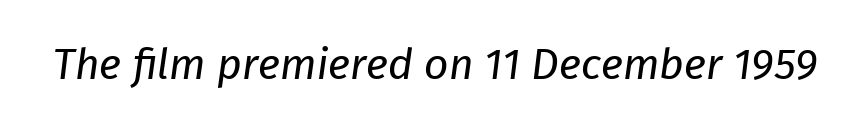
The image shows 43 px regular-weight sans-serif type; set normal letter spacing, not underlined; low stroke contrast and a medium x-height.
